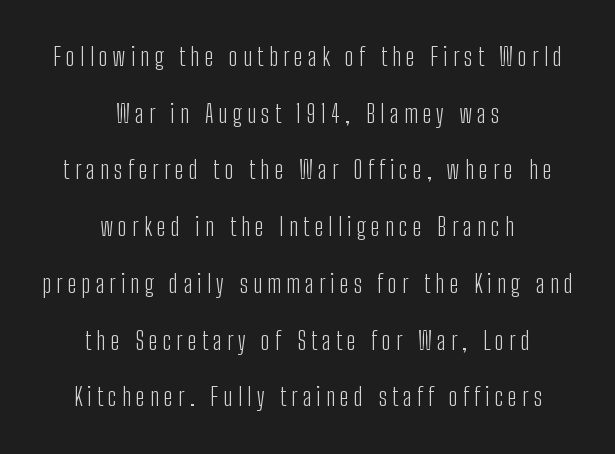
Q: Is the text bold? A: No.
Q: Is the text italic (slanted)? A: No, it is upright.
Q: Is the text underlined? A: No.
Q: How is the paragraph aligned? A: Centered.
Q: Is the spacing between letters normal or unusually wide? A: Unusually wide.
Q: Is the spacing between lines tight, normal or loose? A: Loose.
